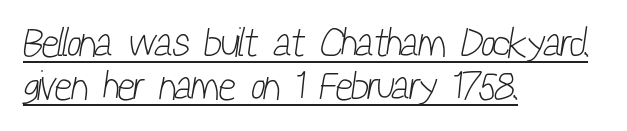
Q: Is the text bold? A: No.
Q: Is the typeface a serif or a sans-serif typeface? A: Sans-serif.
Q: Is the text underlined? A: Yes.
Q: How is the paragraph aligned? A: Left-aligned.
Q: Is the spacing between letters normal or unusually wide? A: Normal.
Q: Is the spacing between lines tight, normal or loose? A: Tight.
Q: Width (condensed, normal, or wide)? A: Condensed.
Q: Stroke contrast? A: Low.
Q: x-height? A: Medium.
Q: Monospaced? A: No.
